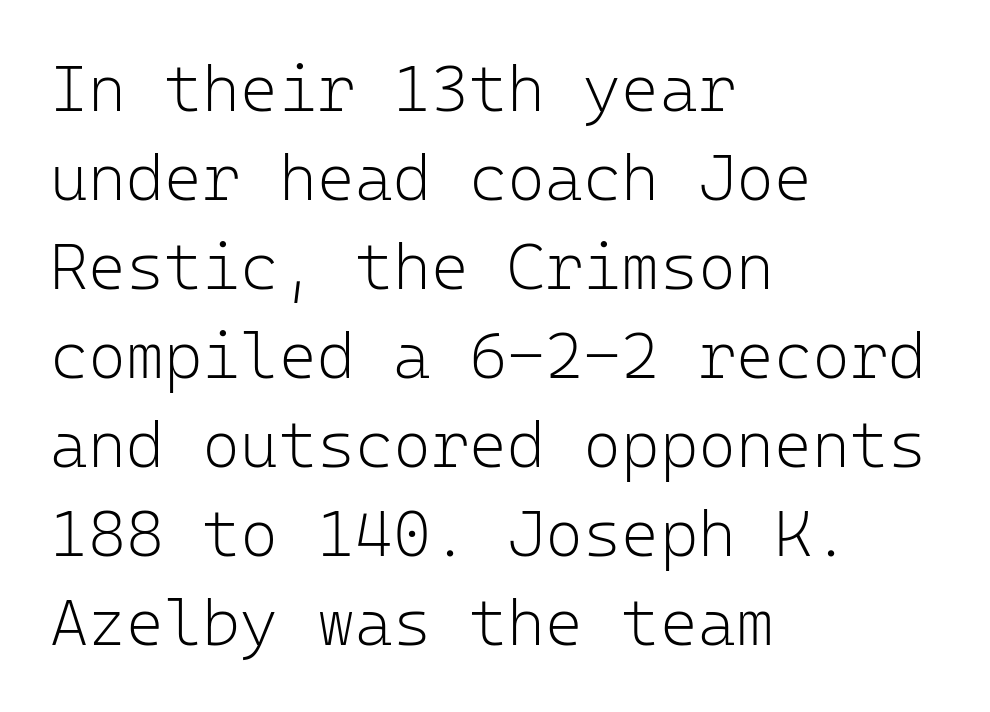
The image shows 65 px light sans-serif type, upright, monospaced; set left-aligned, normal line spacing (1.37x), normal letter spacing, not underlined; low stroke contrast and a medium x-height.
